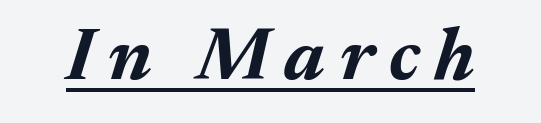
These lines were composed using italics. Character widths vary here, with narrow letters taking less room than wide ones. Tracking value appears strongly positive — letters spread wide. The sample's only ornament is a line tracing under the words.
